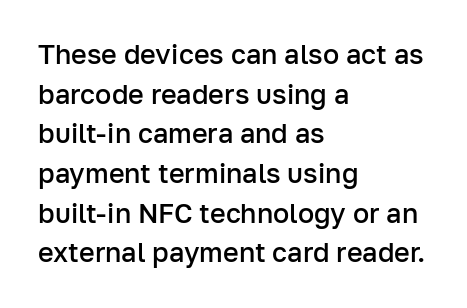
The image shows 27 px text type, upright; set left-aligned, normal line spacing (1.47x), normal letter spacing, not underlined.
